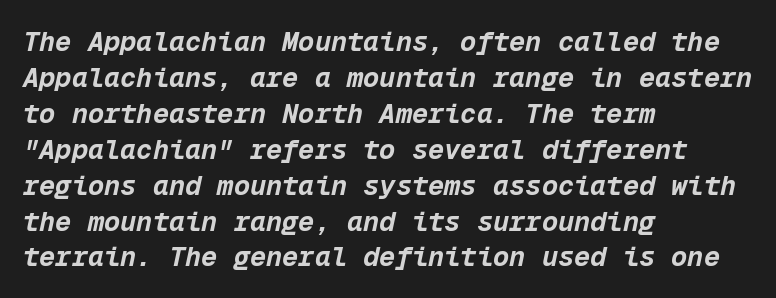
{"italic": "yes", "lean": "right", "slant_degrees": 12, "bold": "yes", "underline": "no", "align": "left", "line_spacing": "normal", "line_spacing_ratio": 1.33, "letter_spacing": "normal", "letter_spacing_em": 0.0, "glyph_px": 27}
